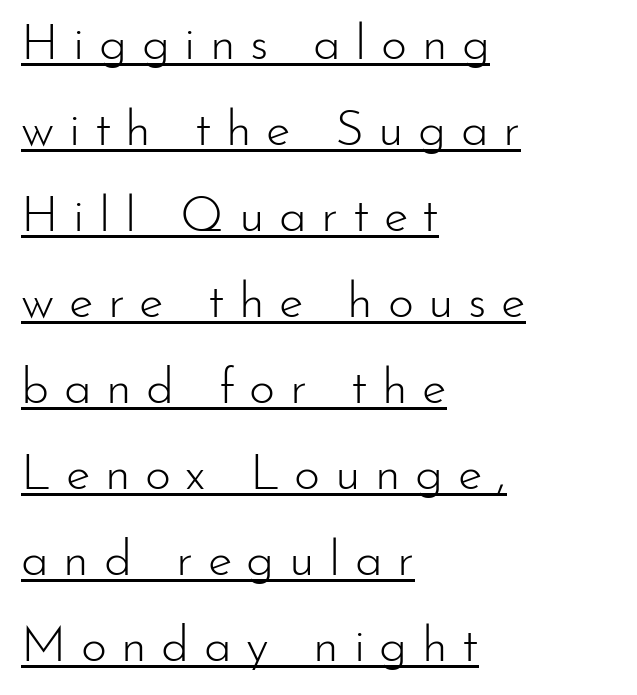
Q: Is the text bold? A: No.
Q: Is the text italic (slanted)? A: No, it is upright.
Q: Is the typeface a serif or a sans-serif typeface? A: Sans-serif.
Q: Is the text underlined? A: Yes.
Q: How is the paragraph aligned? A: Left-aligned.
Q: Is the spacing between letters normal or unusually wide? A: Unusually wide.
Q: Width (condensed, normal, or wide)? A: Normal.
Q: Stroke contrast? A: Low.
Q: x-height? A: Small.
Q: Monospaced? A: No.
